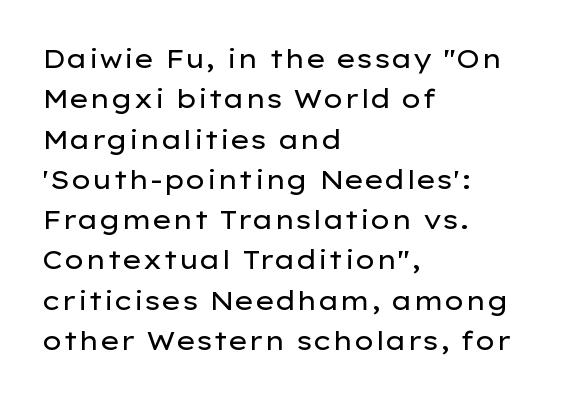
{"italic": "no", "bold": "no", "underline": "no", "align": "left", "line_spacing": "normal", "line_spacing_ratio": 1.55, "letter_spacing": "normal", "letter_spacing_em": 0.0, "glyph_px": 26}
